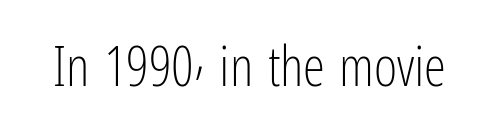
The image shows 56 px light, condensed sans-serif type, upright; set normal letter spacing, not underlined; low stroke contrast and a medium x-height.
